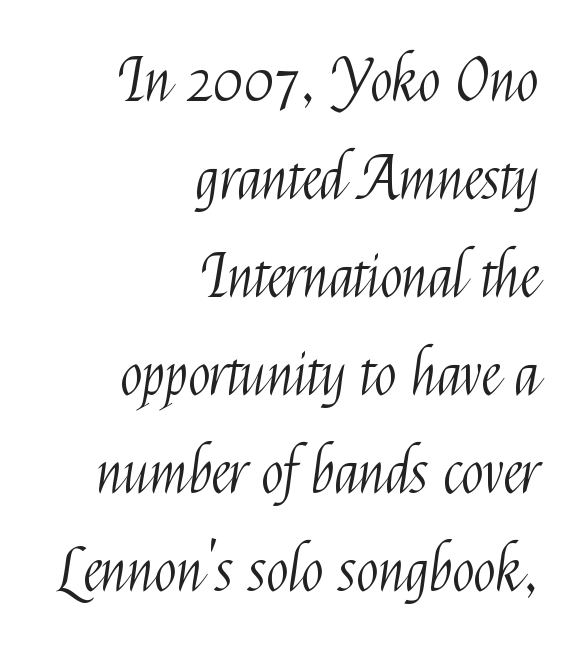
Rule under the text: the space is simply empty. The passage shown is typed in a proportional face where columns would drift. The setting favours the right margin, as signatures and pull-quotes sometimes do. These lines are composed in type without serifs. Look at the tracking — it's just the regular setting, nothing added.
